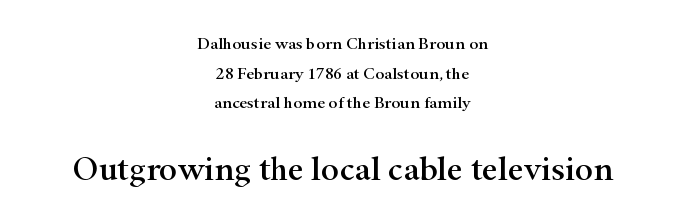
The image shows 34 px wide serif type, upright; set centered, line spacing 1.74x, normal letter spacing, not underlined; the second (bottom) block is 2.0x larger; high stroke contrast and a small x-height.
